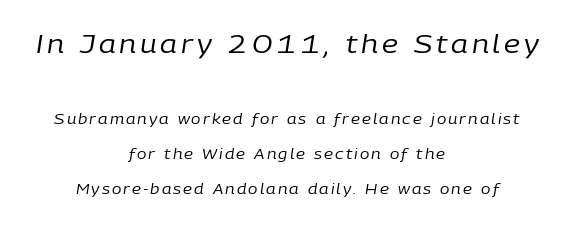
{"italic": "yes", "lean": "right", "slant_degrees": 9, "bold": "no", "underline": "no", "align": "center", "line_spacing": "loose", "line_spacing_ratio": 2.49, "larger_block": "first", "size_ratio": 1.79, "glyph_px": 25}
